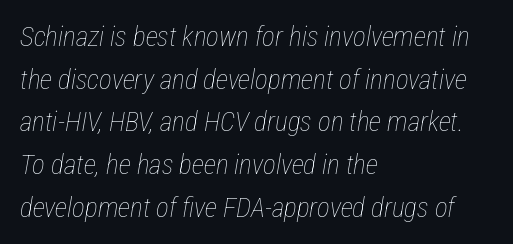
Any mark beneath the type? The region is blank. The lines sit at an ordinary, default distance from one another. This rendering leaves character spacing at its baseline value. A student would call this left alignment; a typographer would say flush left, rag right. Ink coverage per letter is moderate at most. Would a proofreader flag this as italicized? Yes.
